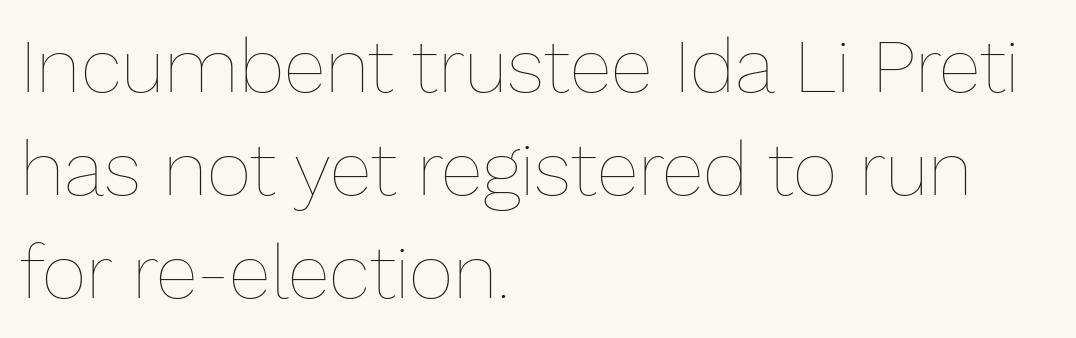
Q: Is the text bold? A: No.
Q: Is the text italic (slanted)? A: No, it is upright.
Q: Is the text underlined? A: No.
Q: How is the paragraph aligned? A: Left-aligned.
Q: Is the spacing between letters normal or unusually wide? A: Normal.
Q: Is the spacing between lines tight, normal or loose? A: Normal.
Q: Width (condensed, normal, or wide)? A: Normal.
Q: Stroke contrast? A: Low.
Q: x-height? A: Medium.
Q: Monospaced? A: No.
